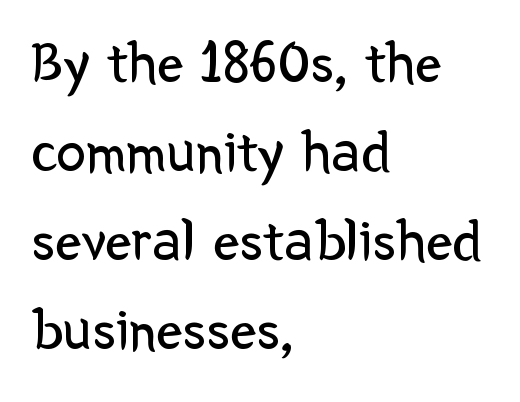
The image shows 59 px regular-weight sans-serif type, upright; set left-aligned, normal line spacing (1.51x), normal letter spacing, not underlined; low stroke contrast and a medium x-height.
